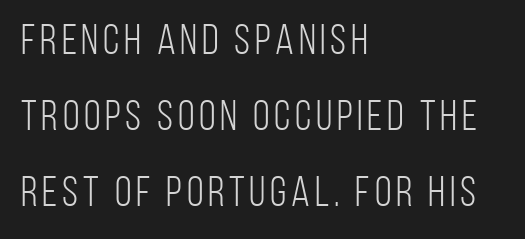
Q: Is the text bold? A: No.
Q: Is the text italic (slanted)? A: No, it is upright.
Q: Is the typeface a serif or a sans-serif typeface? A: Sans-serif.
Q: Is the text underlined? A: No.
Q: How is the paragraph aligned? A: Left-aligned.
Q: Width (condensed, normal, or wide)? A: Condensed.
Q: Stroke contrast? A: Low.
Q: x-height? A: Large.
Q: Monospaced? A: No.
